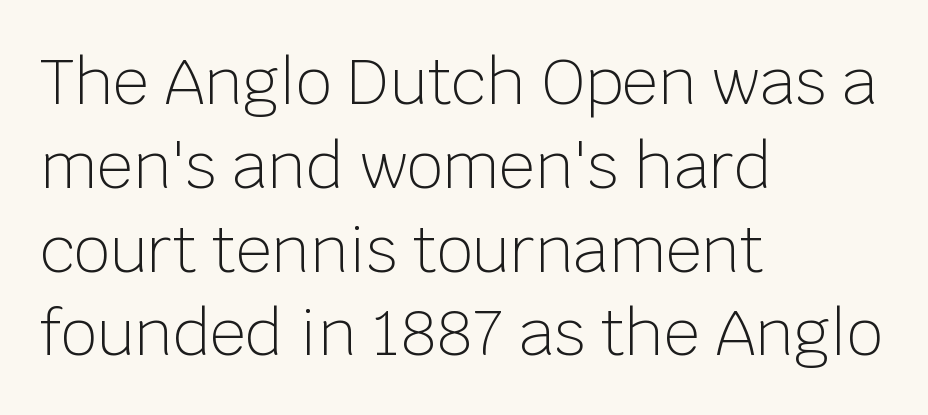
{"serif": "no", "italic": "no", "bold": "no", "weight": "light", "width": "normal", "stroke_contrast": "low", "x_height": "large", "monospaced": "no", "underline": "no", "align": "left", "line_spacing": "normal", "line_spacing_ratio": 1.33, "letter_spacing": "normal", "letter_spacing_em": 0.0, "glyph_px": 63}
